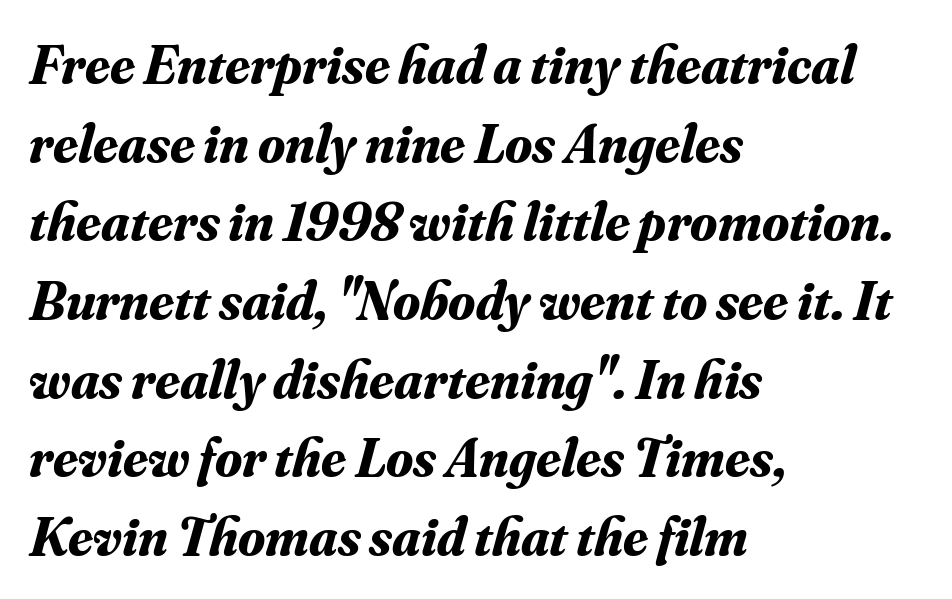
Q: Is the text bold? A: Yes.
Q: Is the text italic (slanted)? A: Yes, it leans right by about 16 degrees.
Q: Is the typeface a serif or a sans-serif typeface? A: Serif.
Q: Is the text underlined? A: No.
Q: How is the paragraph aligned? A: Left-aligned.
Q: Is the spacing between letters normal or unusually wide? A: Normal.
Q: Is the spacing between lines tight, normal or loose? A: Normal.
Q: Width (condensed, normal, or wide)? A: Normal.
Q: Stroke contrast? A: Medium.
Q: x-height? A: Small.
Q: Monospaced? A: No.
